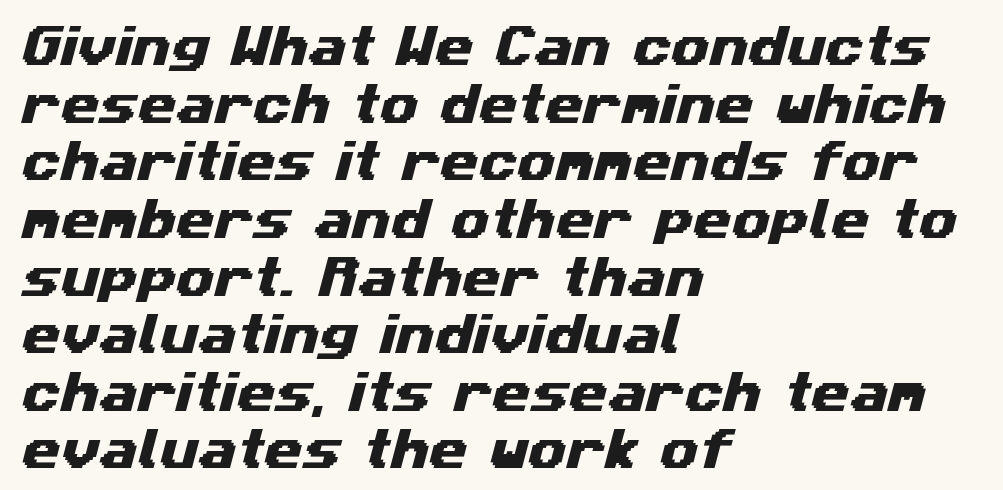
You could not count columns in this text — the font is proportionally spaced. This rendering leaves character spacing at its baseline value. A typesetter would call this leading conventional body-copy spacing. The ragged edge is on the right, which tells us the setting is flush left. Each row of text sits above clean, open space. This sample uses a sans-serif face.
